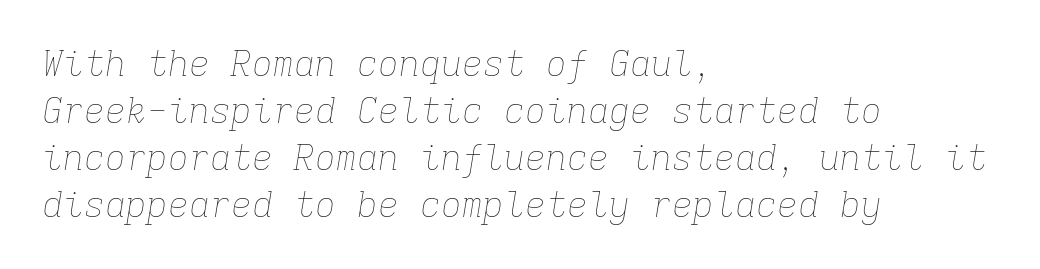
Horizontal bands of white between lines are of average thickness. The passage shown has conventional tracking throughout. Here the designer chose a console-style face with uniform glyph widths. The setting favours the left margin, as ordinary paragraphs usually do.
